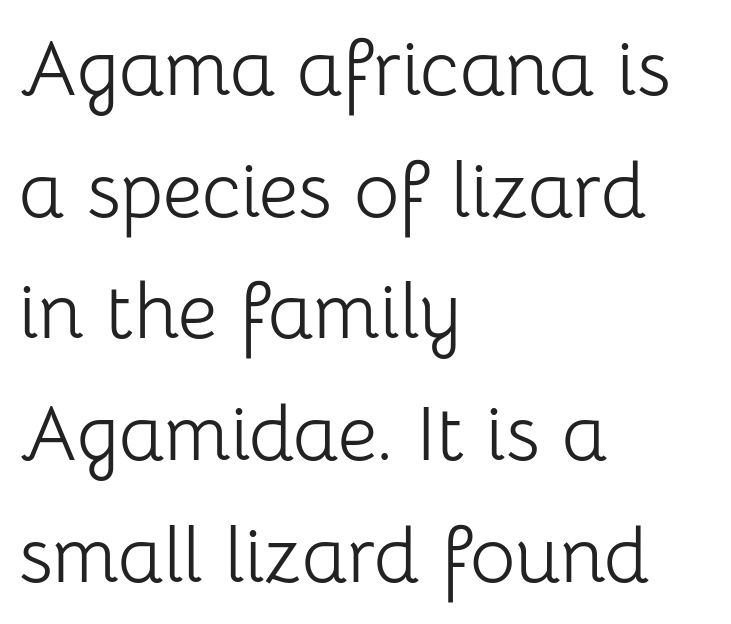
{"serif": "no", "italic": "no", "bold": "no", "weight": "light", "width": "normal", "stroke_contrast": "low", "x_height": "medium", "monospaced": "no", "underline": "no", "align": "left", "line_spacing": "normal", "line_spacing_ratio": 1.56, "letter_spacing": "normal", "letter_spacing_em": 0.0, "glyph_px": 78}
